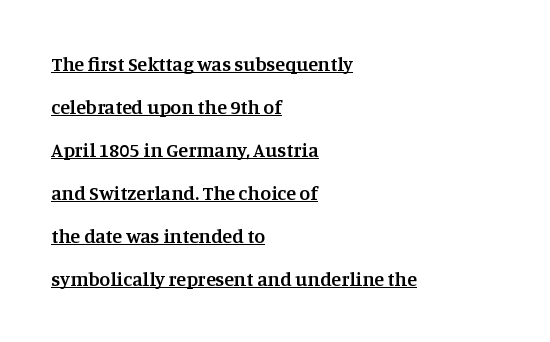
The image shows 20 px text type, upright; set left-aligned, loose line spacing (2.15x), normal letter spacing, underlined.
